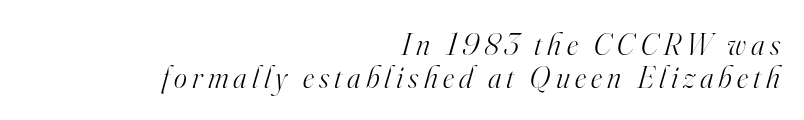
The ragged edge is on the left, which tells us the setting is flush right. Looks like regular typesetting: each glyph gets only the width it needs. The glyphs are unaccompanied by any horizontal stroke below them. Successive baselines arrive quickly, one right under another. Every character sits at an angle, as italics do.
